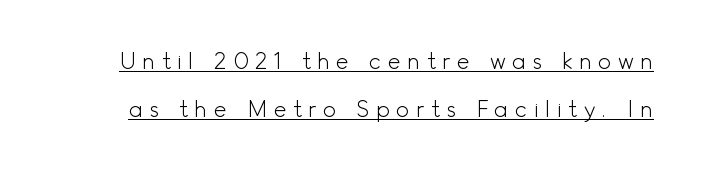
{"italic": "no", "bold": "no", "underline": "yes", "line_spacing": "loose", "line_spacing_ratio": 2.19, "letter_spacing": "wide", "letter_spacing_em": 0.29, "glyph_px": 22}
